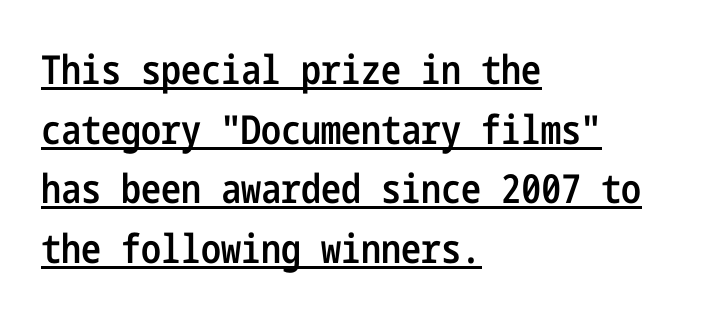
Is the block centered? No — it sits flush against the left margin. The typesetter has applied underlining to the passage shown. The block of text has a typical density, with ordinary space between rows. This is sans-serif lettering, the kind often seen on screens and signage. This is roman type, the default non-slanted kind. The strokes are fattened partway — semibold, not bold.
